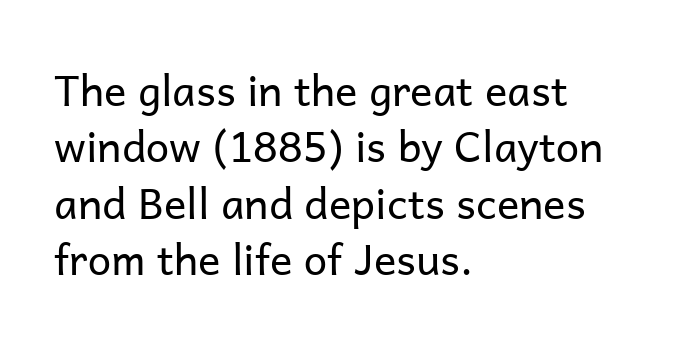
{"serif": "no", "italic": "no", "bold": "no", "weight": "regular", "width": "normal", "stroke_contrast": "low", "x_height": "medium", "monospaced": "no", "underline": "no", "align": "left", "line_spacing": "normal", "line_spacing_ratio": 1.34, "letter_spacing": "normal", "letter_spacing_em": 0.0, "glyph_px": 42}
